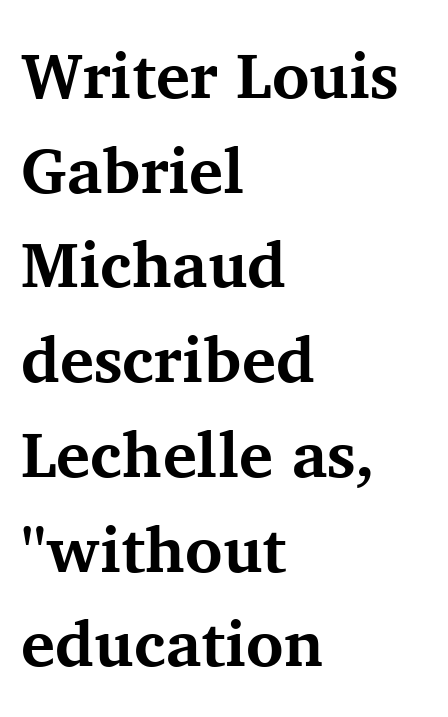
Q: Is the text bold? A: Yes.
Q: Is the text italic (slanted)? A: No, it is upright.
Q: Is the typeface a serif or a sans-serif typeface? A: Serif.
Q: Is the text underlined? A: No.
Q: How is the paragraph aligned? A: Left-aligned.
Q: Is the spacing between letters normal or unusually wide? A: Normal.
Q: Is the spacing between lines tight, normal or loose? A: Normal.
Q: Width (condensed, normal, or wide)? A: Normal.
Q: Stroke contrast? A: Medium.
Q: x-height? A: Medium.
Q: Monospaced? A: No.
